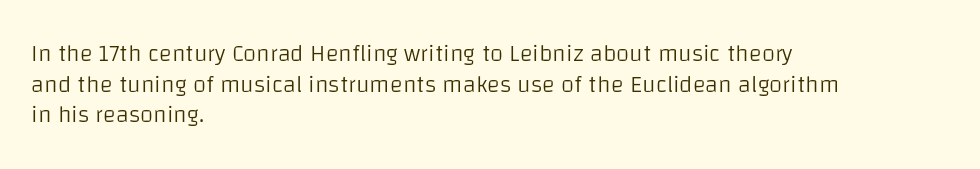
The image shows 24 px text type, upright; set left-aligned, normal line spacing (1.28x), normal letter spacing, not underlined.
